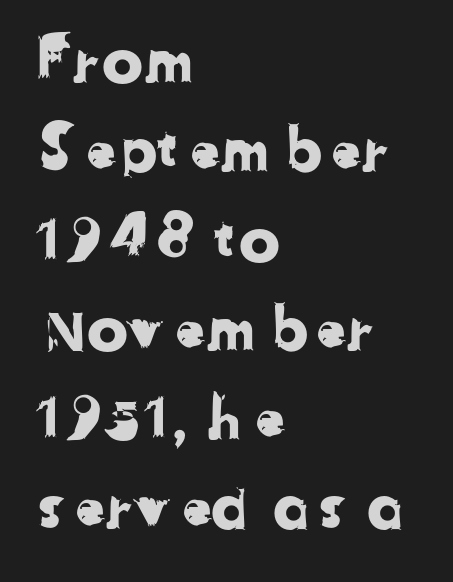
Default kerning and tracking; the words read as compact shapes. Note the varied advance widths — an 'i' is clearly narrower than an 'm'. These lines are composed in type without serifs. The zone under the glyphs is completely vacant. The text block is weighted toward the left margin, trailing off unevenly rightward. If you measured baseline to baseline, you'd find a middling distance.
